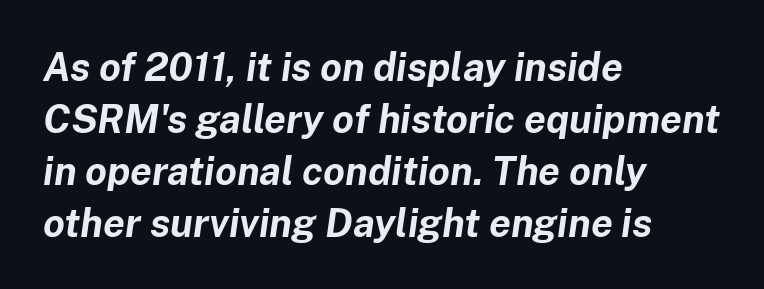
{"italic": "yes", "lean": "right", "slant_degrees": 8, "bold": "yes", "weight": "bold", "width": "normal", "stroke_contrast": "low", "x_height": "medium", "monospaced": "no", "underline": "no", "align": "left", "line_spacing": "normal", "line_spacing_ratio": 1.33, "letter_spacing": "normal", "letter_spacing_em": 0.0, "glyph_px": 39}
